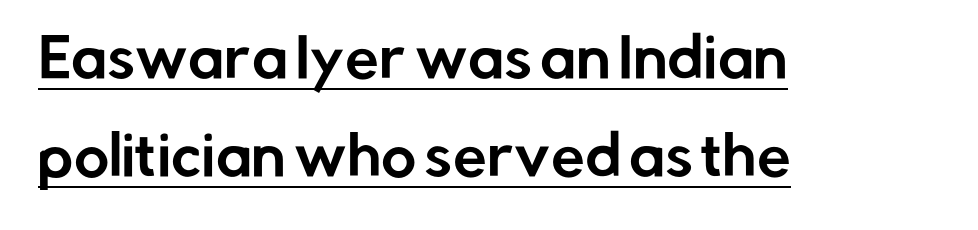
You could call the tracking neutral — neither tight nor loose. Character widths vary here, with narrow letters taking less room than wide ones. Decoration check: the copy is underlined. Every row of glyphs begins at an identical x-position on the left. This rendering employs a face without finishing strokes, i.e., a sans-serif.
